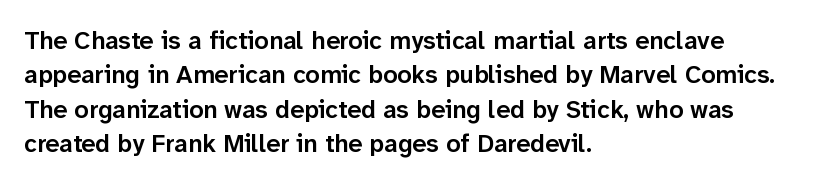
No italicization has been applied; the sample stays upright. Every letter is mildly thick-stroked: semibold rather than bold. The rag falls on the right side of this text block. The area under the type is left untouched.
